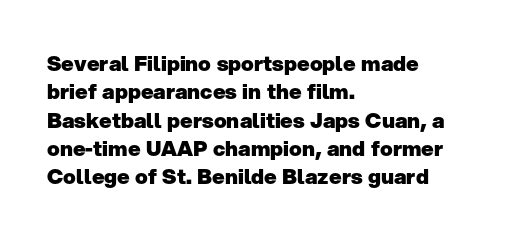
{"italic": "no", "bold": "yes", "underline": "no", "align": "left", "line_spacing": "normal", "line_spacing_ratio": 1.35, "letter_spacing": "normal", "letter_spacing_em": 0.0, "glyph_px": 21}
